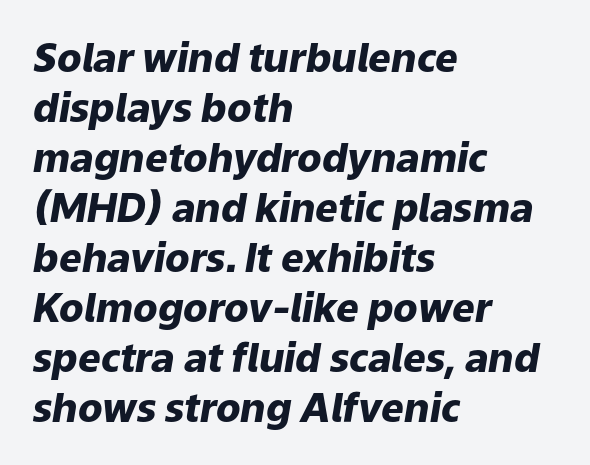
{"italic": "yes", "lean": "right", "slant_degrees": 9, "bold": "yes", "weight": "heavy", "width": "normal", "stroke_contrast": "low", "x_height": "medium", "monospaced": "no", "underline": "no", "align": "left", "line_spacing": "normal", "line_spacing_ratio": 1.25, "letter_spacing": "normal", "letter_spacing_em": 0.0, "glyph_px": 40}
